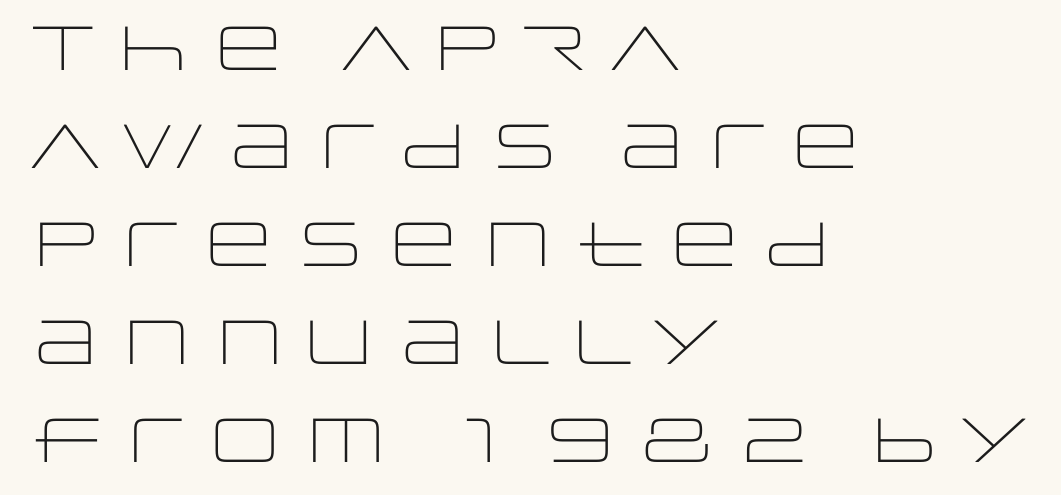
The letterforms sit at book weight or below. Evenly set lines give the paragraph a standard silhouette. The face used here is a sans, in the tradition of grotesques and geometrics. In terms of posture, this sample is upright.
